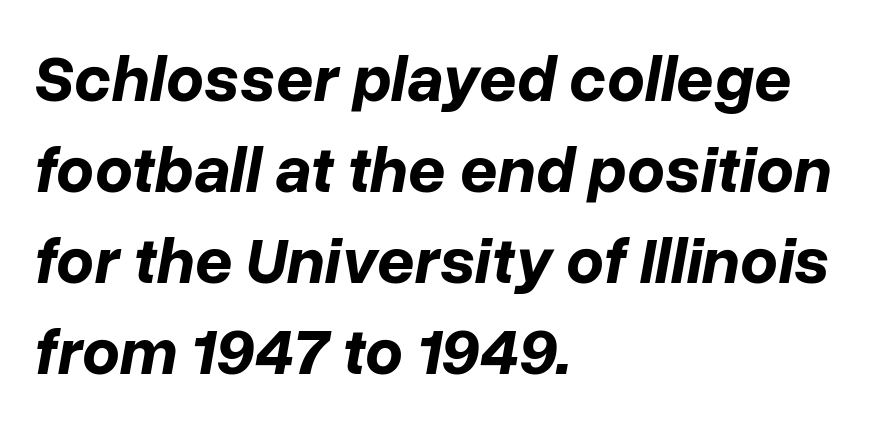
The image shows 66 px bold type, italic (leaning right); set left-aligned, normal line spacing (1.38x), normal letter spacing, not underlined; low stroke contrast and a medium x-height.
